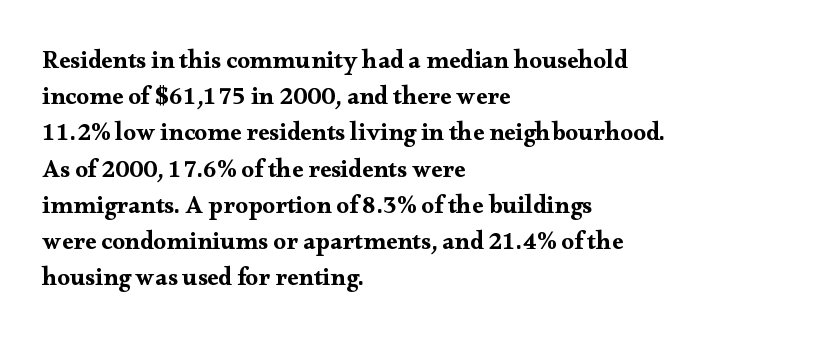
{"italic": "no", "underline": "no", "align": "left", "line_spacing": "normal", "line_spacing_ratio": 1.45, "letter_spacing": "normal", "letter_spacing_em": 0.0, "glyph_px": 25}
